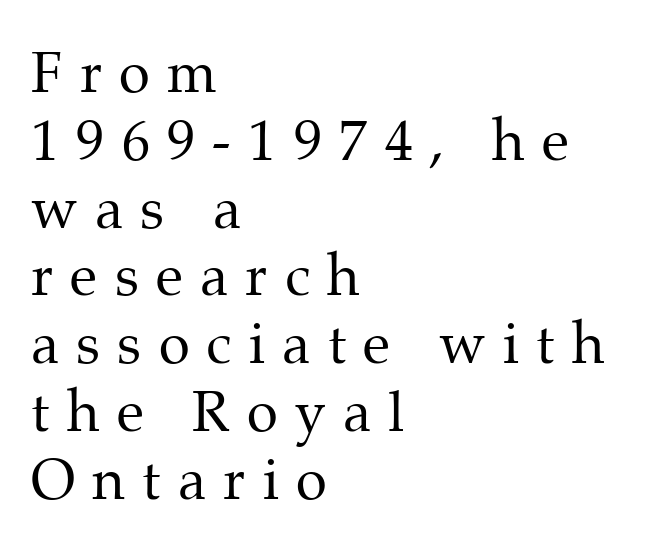
{"serif": "yes", "italic": "no", "bold": "no", "weight": "regular", "width": "normal", "stroke_contrast": "medium", "x_height": "medium", "monospaced": "no", "underline": "no", "align": "left", "line_spacing_ratio": 1.21, "letter_spacing": "wide", "letter_spacing_em": 0.31, "glyph_px": 56}
